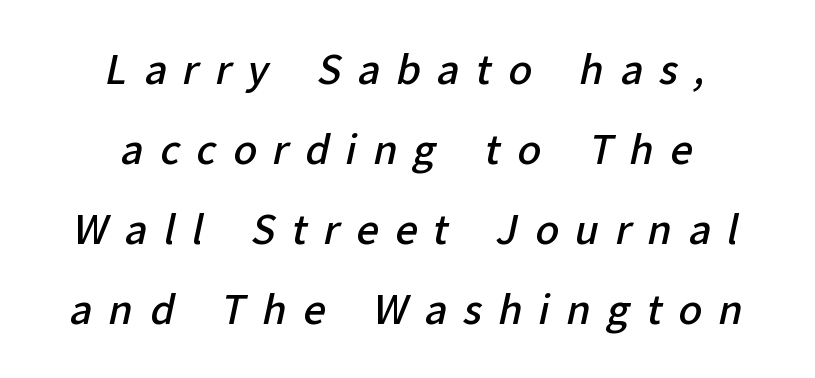
The image shows 39 px semibold sans-serif type; set centered, loose line spacing (2.05x), unusually wide letter spacing (+0.42 em), not underlined; low stroke contrast and a medium x-height.
